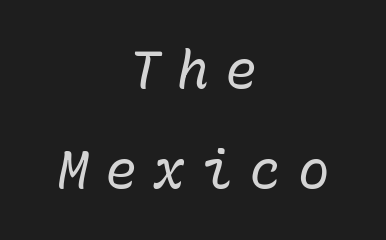
Q: Is the text bold? A: No.
Q: Is the text italic (slanted)? A: Yes, it leans right by about 10 degrees.
Q: Is the text underlined? A: No.
Q: How is the paragraph aligned? A: Centered.
Q: Is the spacing between letters normal or unusually wide? A: Unusually wide.
Q: Width (condensed, normal, or wide)? A: Normal.
Q: Stroke contrast? A: Low.
Q: x-height? A: Medium.
Q: Monospaced? A: Yes.
